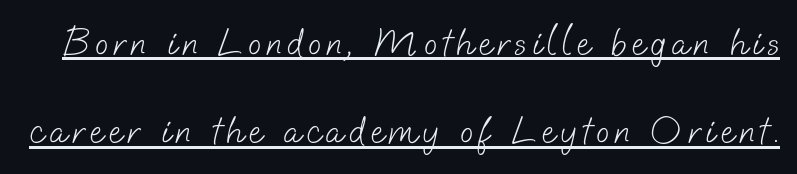
The image shows 39 px light sans-serif type; set loose line spacing (2.26x), underlined; low stroke contrast and a small x-height.
